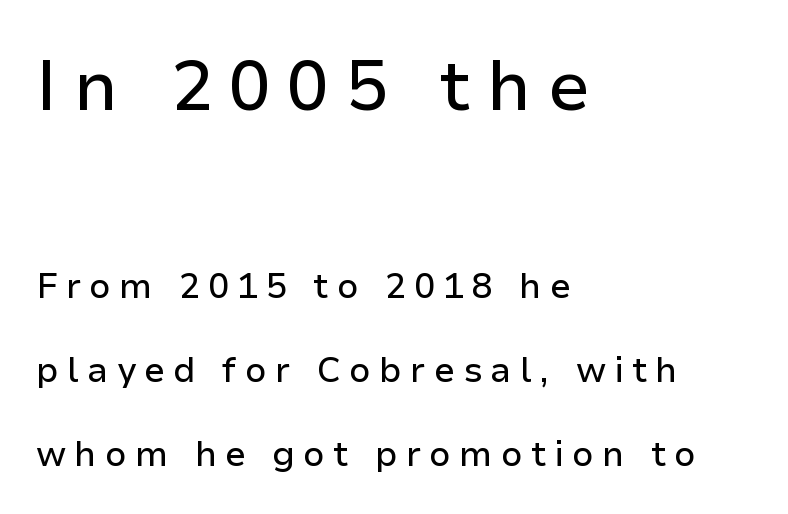
The image shows 70 px sans-serif type, upright; set left-aligned, loose line spacing (2.41x), unusually wide letter spacing (+0.23 em), not underlined; the first (top) block is 2.0x larger; low stroke contrast and a medium x-height.
